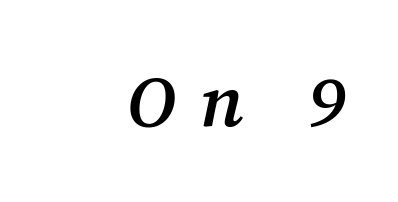
{"serif": "yes", "italic": "yes", "lean": "right", "slant_degrees": 12, "bold": "semi", "weight": "semibold", "width": "normal", "stroke_contrast": "medium", "x_height": "medium", "monospaced": "no", "underline": "no", "align": "right", "letter_spacing": "wide", "letter_spacing_em": 0.33, "glyph_px": 72}
